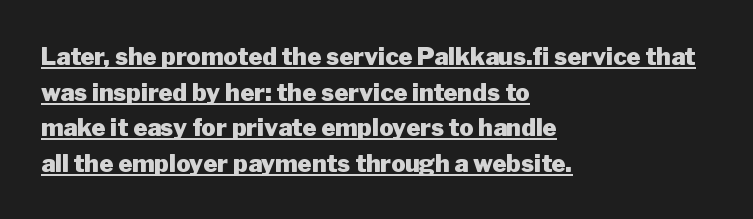
The image shows 24 px bold type, upright; set left-aligned, normal line spacing (1.48x), normal letter spacing, underlined.
